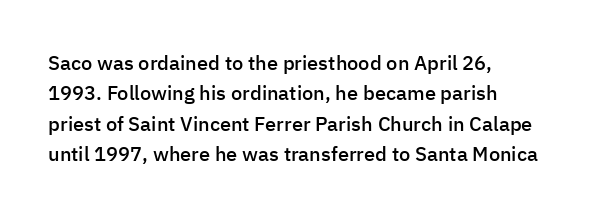
{"italic": "no", "bold": "semi", "underline": "no", "align": "left", "line_spacing": "normal", "line_spacing_ratio": 1.52, "letter_spacing": "normal", "letter_spacing_em": 0.0, "glyph_px": 20}
